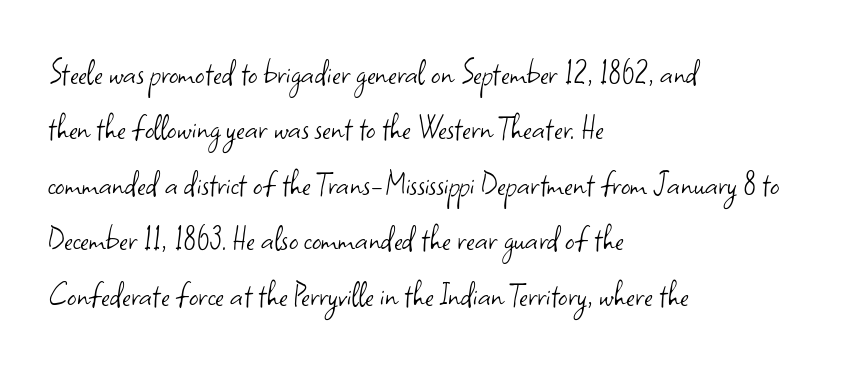
Q: Is the text bold? A: No.
Q: Is the text italic (slanted)? A: Yes.
Q: Is the typeface a serif or a sans-serif typeface? A: Sans-serif.
Q: Is the text underlined? A: No.
Q: How is the paragraph aligned? A: Left-aligned.
Q: Is the spacing between letters normal or unusually wide? A: Normal.
Q: Is the spacing between lines tight, normal or loose? A: Normal.
Q: Width (condensed, normal, or wide)? A: Normal.
Q: Stroke contrast? A: Low.
Q: x-height? A: Small.
Q: Monospaced? A: No.
